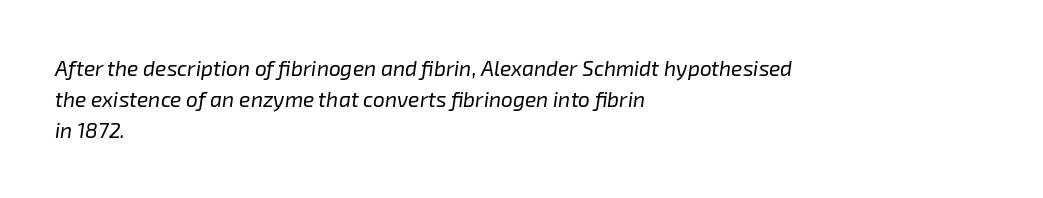
The image shows 21 px text type, italic (leaning right); set left-aligned, normal line spacing (1.47x), normal letter spacing, not underlined.
